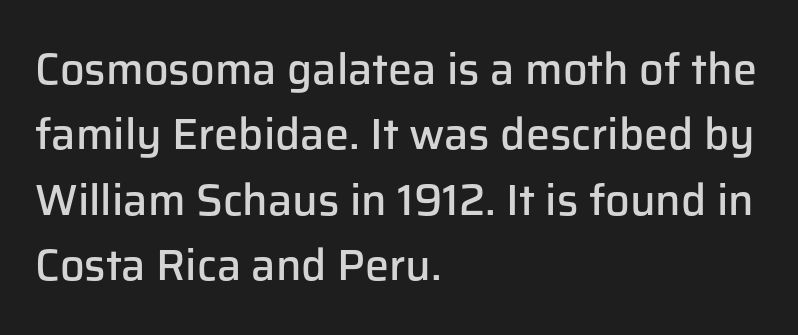
The image shows 43 px semibold sans-serif type, upright; set left-aligned, normal line spacing (1.52x), normal letter spacing, not underlined; low stroke contrast and a medium x-height.
